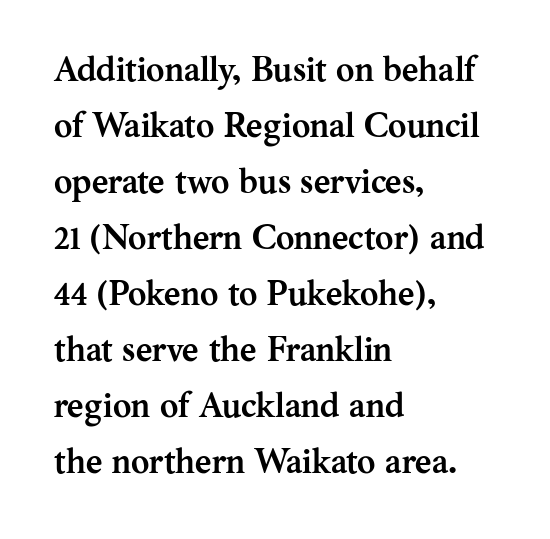
All the whitespace from short lines collects on the right. Nothing unusual about the tracking: characters are spaced as the font intends. Letterform terminals end in serifs throughout the passage. The axis of the letterforms is exactly vertical. Descender tails drop into unmarked territory.
